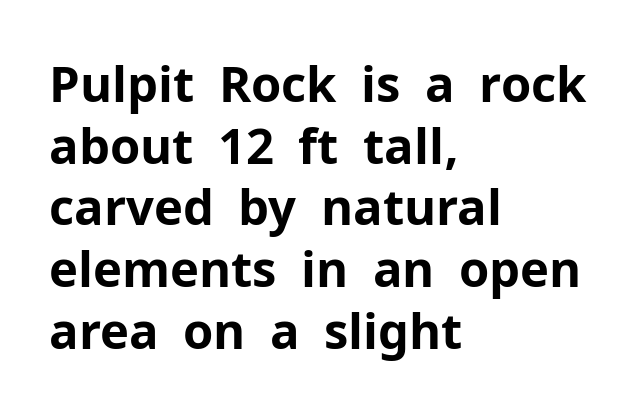
Q: Is the text bold? A: Yes.
Q: Is the text italic (slanted)? A: No, it is upright.
Q: Is the typeface a serif or a sans-serif typeface? A: Sans-serif.
Q: Is the text underlined? A: No.
Q: How is the paragraph aligned? A: Left-aligned.
Q: Is the spacing between letters normal or unusually wide? A: Normal.
Q: Is the spacing between lines tight, normal or loose? A: Normal.
Q: Width (condensed, normal, or wide)? A: Normal.
Q: Stroke contrast? A: Low.
Q: x-height? A: Medium.
Q: Monospaced? A: No.
